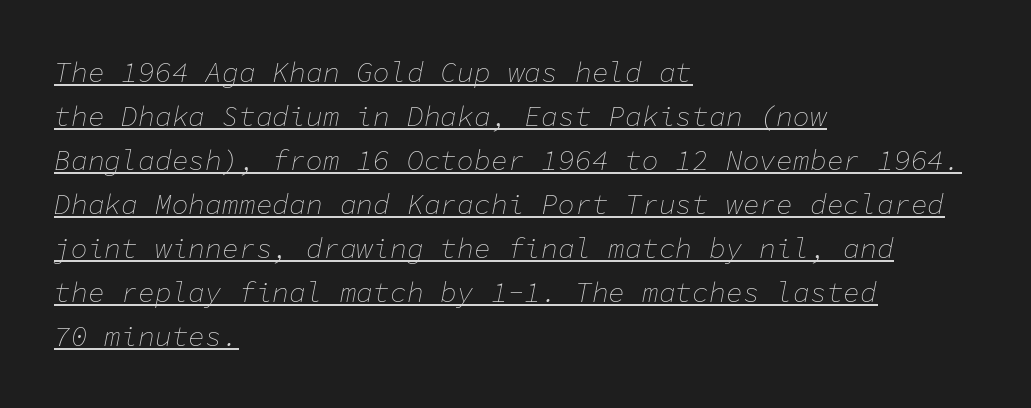
Q: Is the text bold? A: No.
Q: Is the text italic (slanted)? A: Yes, it leans right by about 11 degrees.
Q: Is the text underlined? A: Yes.
Q: How is the paragraph aligned? A: Left-aligned.
Q: Is the spacing between letters normal or unusually wide? A: Normal.
Q: Is the spacing between lines tight, normal or loose? A: Normal.
Q: Width (condensed, normal, or wide)? A: Normal.
Q: Stroke contrast? A: Low.
Q: x-height? A: Medium.
Q: Monospaced? A: Yes.
